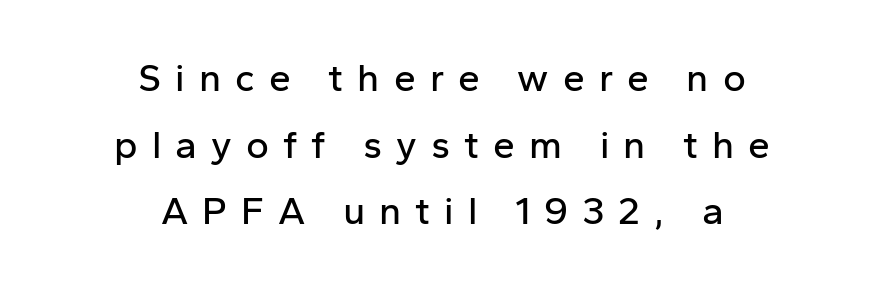
Q: Is the text italic (slanted)? A: No, it is upright.
Q: Is the typeface a serif or a sans-serif typeface? A: Sans-serif.
Q: Is the text underlined? A: No.
Q: How is the paragraph aligned? A: Centered.
Q: Is the spacing between letters normal or unusually wide? A: Unusually wide.
Q: Width (condensed, normal, or wide)? A: Normal.
Q: Stroke contrast? A: Low.
Q: x-height? A: Medium.
Q: Monospaced? A: No.
